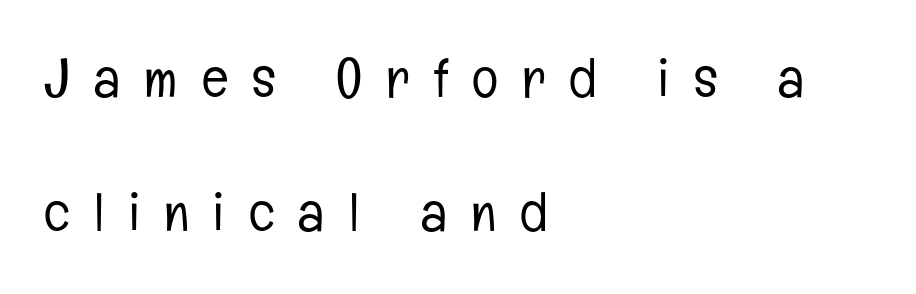
The type sits square on the baseline with zero lean. Line beginnings align vertically; line endings do not. Rows of type keep a wide berth in the vertical direction. Type style note: lacks serifs. The rendering inserts visible extra space after every character. The passage shown is not bold in any degree.
